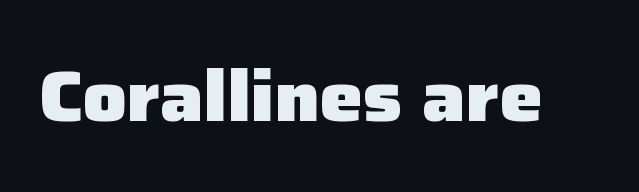
Q: Is the text bold? A: Yes.
Q: Is the text italic (slanted)? A: No, it is upright.
Q: Is the typeface a serif or a sans-serif typeface? A: Sans-serif.
Q: Is the text underlined? A: No.
Q: Is the spacing between letters normal or unusually wide? A: Normal.
Q: Width (condensed, normal, or wide)? A: Normal.
Q: Stroke contrast? A: Low.
Q: x-height? A: Medium.
Q: Monospaced? A: No.
